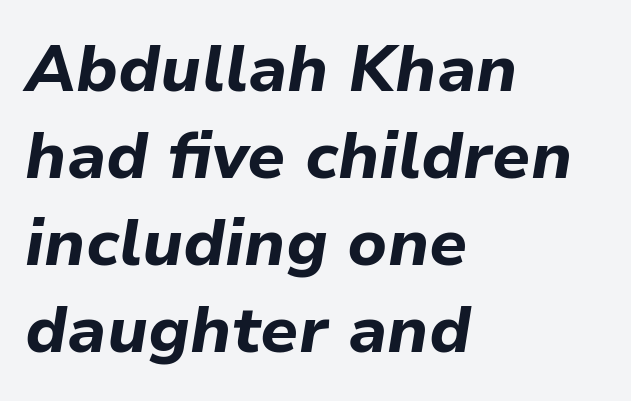
The image shows 65 px bold type, italic (leaning right); set left-aligned, normal line spacing (1.34x), normal letter spacing, not underlined; low stroke contrast and a medium x-height.
